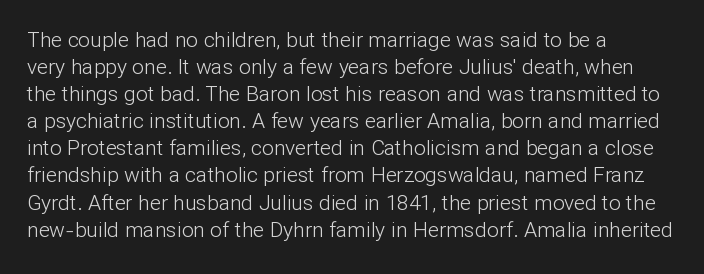
The image shows 21 px text type, upright; set left-aligned, normal line spacing (1.29x), normal letter spacing, not underlined.
